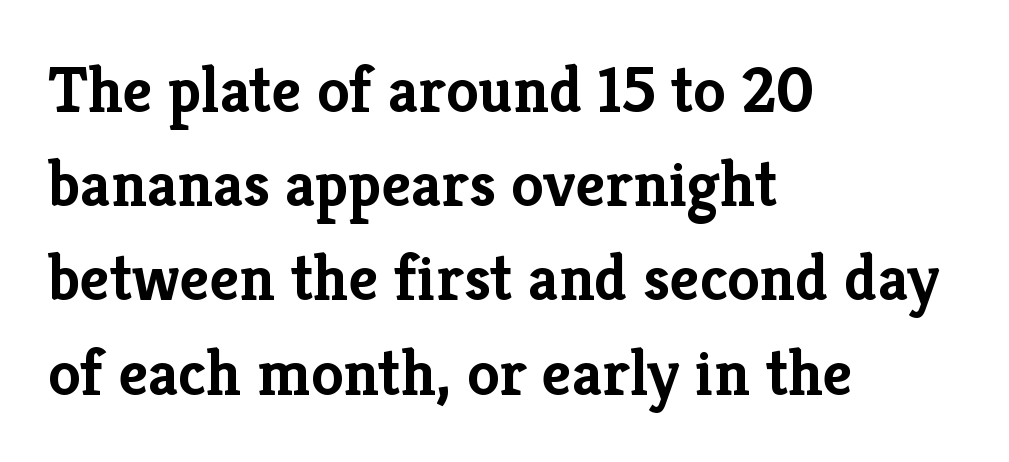
{"serif": "yes", "italic": "no", "bold": "yes", "weight": "semibold", "width": "normal", "stroke_contrast": "low", "x_height": "medium", "monospaced": "no", "underline": "no", "align": "left", "line_spacing": "normal", "line_spacing_ratio": 1.45, "letter_spacing": "normal", "letter_spacing_em": 0.0, "glyph_px": 65}
